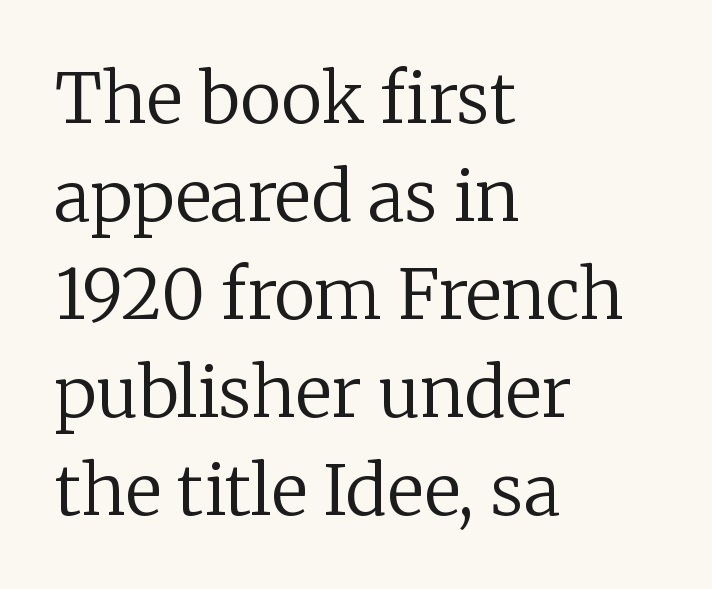
Q: Is the text bold? A: No.
Q: Is the text italic (slanted)? A: No, it is upright.
Q: Is the typeface a serif or a sans-serif typeface? A: Serif.
Q: Is the text underlined? A: No.
Q: How is the paragraph aligned? A: Left-aligned.
Q: Is the spacing between letters normal or unusually wide? A: Normal.
Q: Is the spacing between lines tight, normal or loose? A: Normal.
Q: Width (condensed, normal, or wide)? A: Normal.
Q: Stroke contrast? A: Low.
Q: x-height? A: Medium.
Q: Monospaced? A: No.
